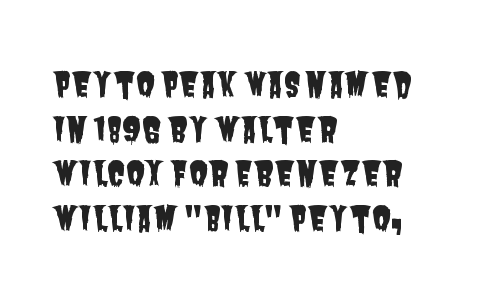
{"serif": "no", "width": "condensed", "stroke_contrast": "low", "x_height": "large", "monospaced": "no", "underline": "no", "align": "left", "line_spacing": "normal", "line_spacing_ratio": 1.31, "letter_spacing": "normal", "letter_spacing_em": 0.0, "glyph_px": 34}
